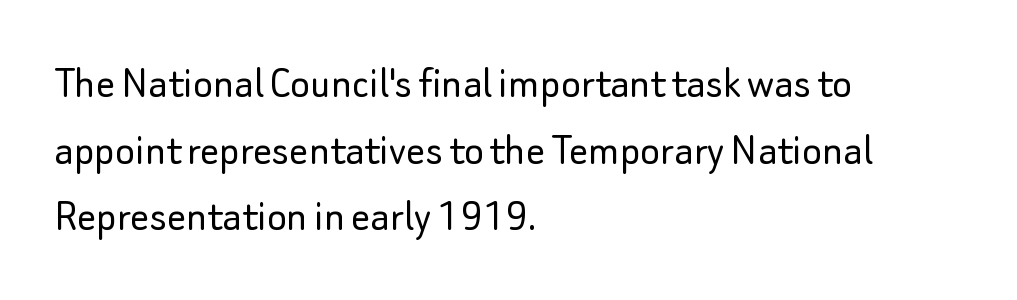
Only glyphs here, with clear space below each row. Stems here are at most as thick as an everyday book face. Compared with typical paragraphs, the rows here are spaced about the same. Characters remain perfectly vertical along every line. The type is set solid horizontally, with unmodified tracking. Nothing sits at the stroke ends, so this counts as sans-serif.
